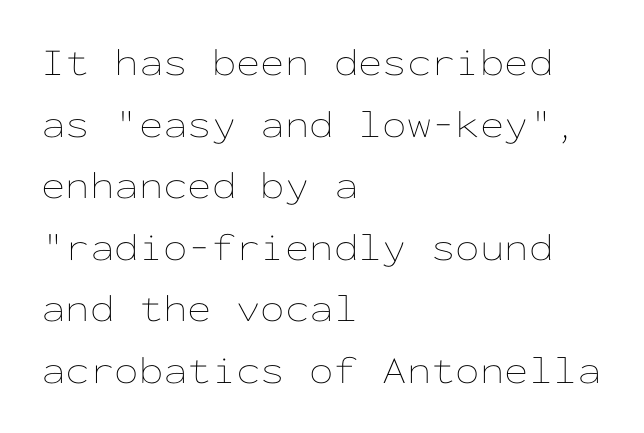
Q: Is the text bold? A: No.
Q: Is the text italic (slanted)? A: No, it is upright.
Q: Is the text underlined? A: No.
Q: How is the paragraph aligned? A: Left-aligned.
Q: Is the spacing between letters normal or unusually wide? A: Normal.
Q: Is the spacing between lines tight, normal or loose? A: Normal.
Q: Width (condensed, normal, or wide)? A: Wide.
Q: Stroke contrast? A: Low.
Q: x-height? A: Medium.
Q: Monospaced? A: Yes.
